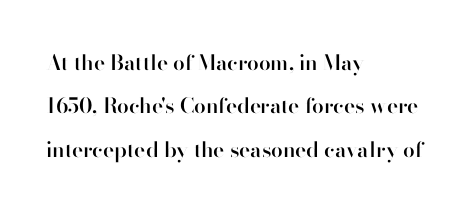
Q: Is the text bold? A: Semi-bold.
Q: Is the text italic (slanted)? A: No, it is upright.
Q: Is the text underlined? A: No.
Q: How is the paragraph aligned? A: Left-aligned.
Q: Is the spacing between letters normal or unusually wide? A: Normal.
Q: Is the spacing between lines tight, normal or loose? A: Loose.
